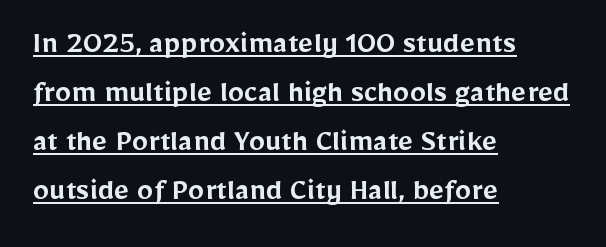
Q: Is the text bold? A: Semi-bold.
Q: Is the text italic (slanted)? A: No, it is upright.
Q: Is the typeface a serif or a sans-serif typeface? A: Sans-serif.
Q: Is the text underlined? A: Yes.
Q: How is the paragraph aligned? A: Left-aligned.
Q: Is the spacing between letters normal or unusually wide? A: Normal.
Q: Is the spacing between lines tight, normal or loose? A: Normal.
Q: Width (condensed, normal, or wide)? A: Normal.
Q: Stroke contrast? A: Low.
Q: x-height? A: Medium.
Q: Monospaced? A: No.
